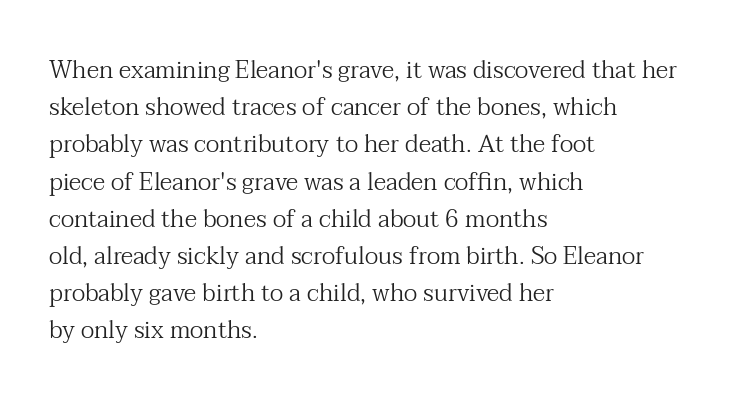
Ordinary non-slanted type is in use. This sample uses plain, unmodified letter spacing. Has an underline been added? It has not. The designer left line spacing at the default. The cut favours lightness, reaching ordinary text weight at its darkest. Layout note: lines flush left.
